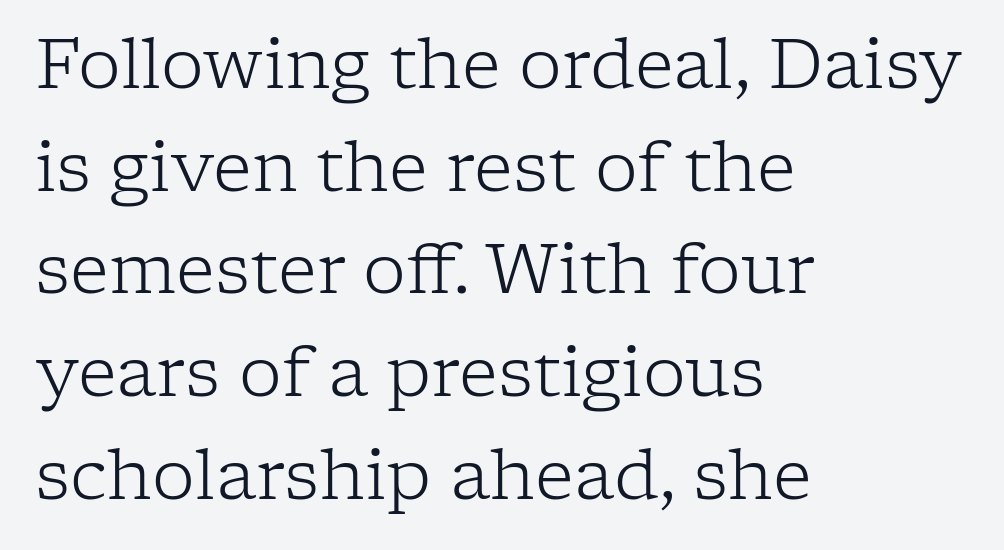
How are the letters spaced? Ordinarily, with no added tracking. Note: serifs present on the glyphs. A typesetter would mark this as roman, not italic. Each row of text sits above clean, open space. Varying glyph widths throughout — classic text-font behaviour.
